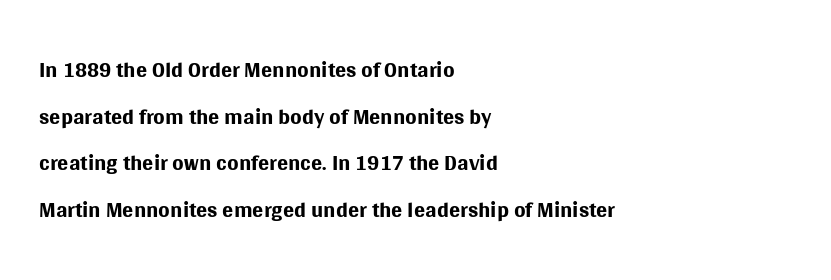
Q: Is the text bold? A: No.
Q: Is the text italic (slanted)? A: No, it is upright.
Q: Is the typeface a serif or a sans-serif typeface? A: Sans-serif.
Q: Is the text underlined? A: No.
Q: How is the paragraph aligned? A: Left-aligned.
Q: Is the spacing between letters normal or unusually wide? A: Normal.
Q: Is the spacing between lines tight, normal or loose? A: Normal.
Q: Width (condensed, normal, or wide)? A: Normal.
Q: Stroke contrast? A: Medium.
Q: x-height? A: Large.
Q: Monospaced? A: No.
